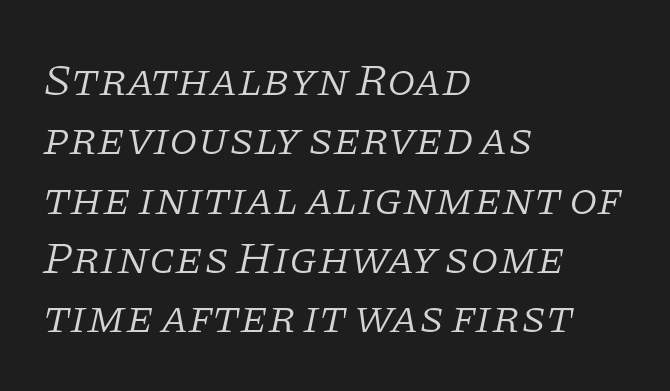
Q: Is the text bold? A: No.
Q: Is the text italic (slanted)? A: Yes, it leans right by about 11 degrees.
Q: Is the typeface a serif or a sans-serif typeface? A: Serif.
Q: Is the text underlined? A: No.
Q: How is the paragraph aligned? A: Left-aligned.
Q: Is the spacing between letters normal or unusually wide? A: Normal.
Q: Is the spacing between lines tight, normal or loose? A: Normal.
Q: Width (condensed, normal, or wide)? A: Normal.
Q: Stroke contrast? A: Low.
Q: x-height? A: Large.
Q: Monospaced? A: No.
